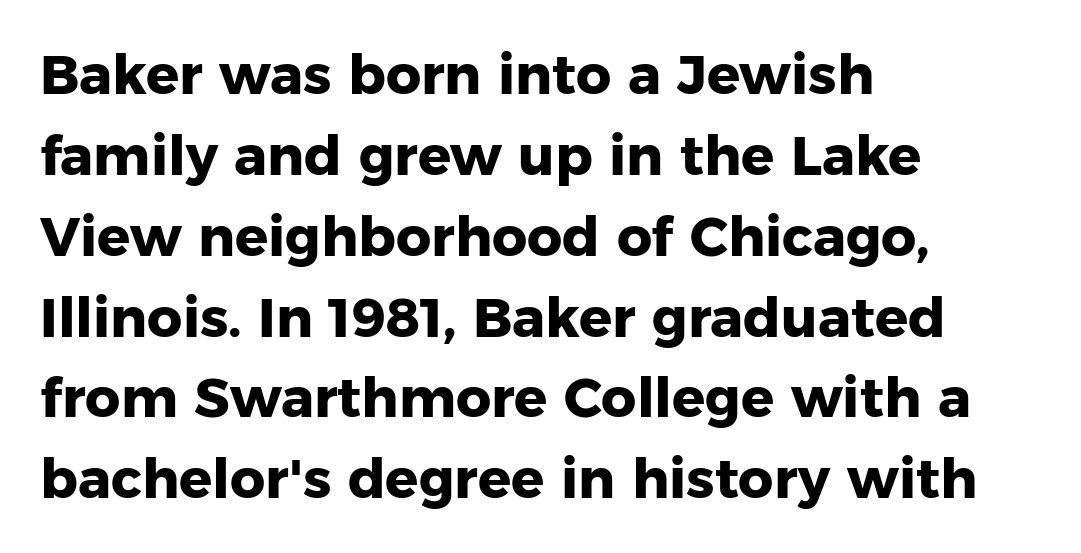
Q: Is the text bold? A: Yes.
Q: Is the text italic (slanted)? A: No, it is upright.
Q: Is the typeface a serif or a sans-serif typeface? A: Sans-serif.
Q: Is the text underlined? A: No.
Q: How is the paragraph aligned? A: Left-aligned.
Q: Is the spacing between letters normal or unusually wide? A: Normal.
Q: Is the spacing between lines tight, normal or loose? A: Normal.
Q: Width (condensed, normal, or wide)? A: Normal.
Q: Stroke contrast? A: Low.
Q: x-height? A: Medium.
Q: Monospaced? A: No.
